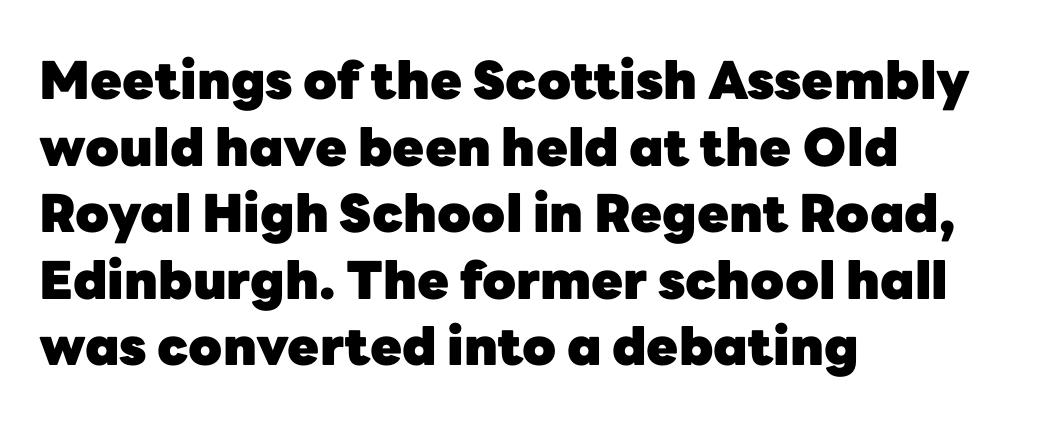
Nobody drew a line under any word here. How are the letters spaced? Ordinarily, with no added tracking. These lines carry a lot of weight — the face is fully bold. A roman cut, with each character standing at attention. Line starts are locked; line ends wander.
